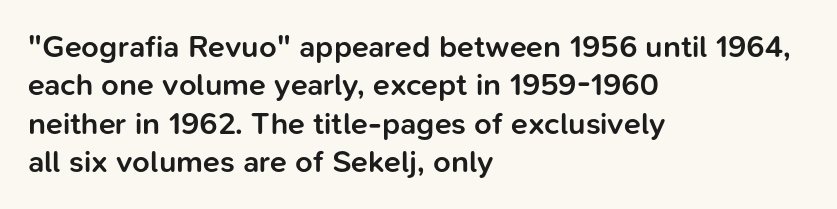
The image shows 31 px semibold sans-serif type, upright; set left-aligned, line spacing 1.24x, normal letter spacing, not underlined; low stroke contrast and a medium x-height.
